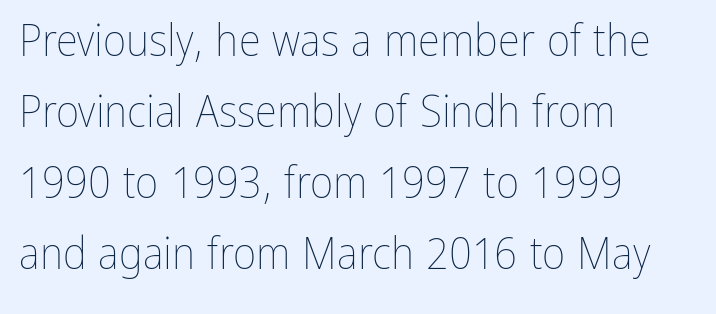
{"italic": "no", "bold": "no", "weight": "thin", "width": "condensed", "stroke_contrast": "low", "x_height": "medium", "monospaced": "no", "underline": "no", "align": "left", "line_spacing": "normal", "line_spacing_ratio": 1.58, "letter_spacing": "normal", "letter_spacing_em": 0.0, "glyph_px": 45}
